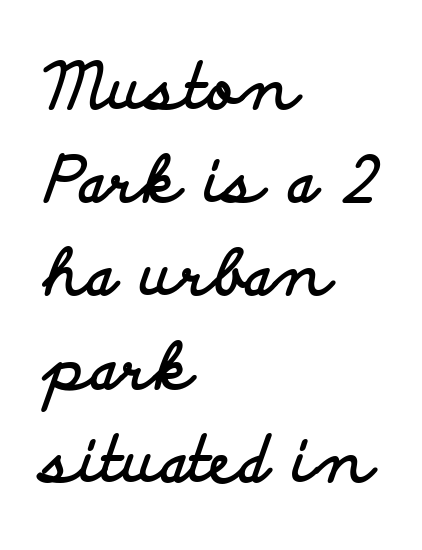
Q: Is the text bold? A: Yes.
Q: Is the text italic (slanted)? A: Yes.
Q: Is the typeface a serif or a sans-serif typeface? A: Sans-serif.
Q: Is the text underlined? A: No.
Q: How is the paragraph aligned? A: Left-aligned.
Q: Is the spacing between letters normal or unusually wide? A: Normal.
Q: Is the spacing between lines tight, normal or loose? A: Normal.
Q: Width (condensed, normal, or wide)? A: Wide.
Q: Stroke contrast? A: Low.
Q: x-height? A: Small.
Q: Monospaced? A: No.
